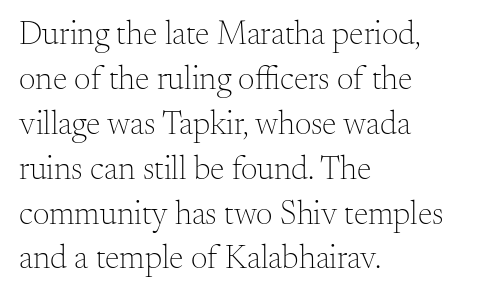
The image shows 33 px light serif type, upright; set left-aligned, normal line spacing (1.36x), normal letter spacing, not underlined; medium stroke contrast and a small x-height.
